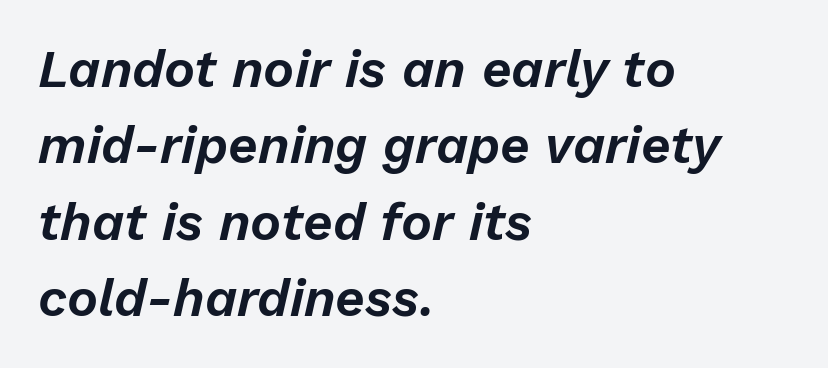
A normal amount of white space separates one row of letters from the next. Glyph-to-glyph distance matches everyday printed text. Underlining? Definitely not there. Proportional: the letters do not fall into vertical columns. The axis of the letterforms is tilted away from vertical. All the whitespace from short lines collects on the right.
